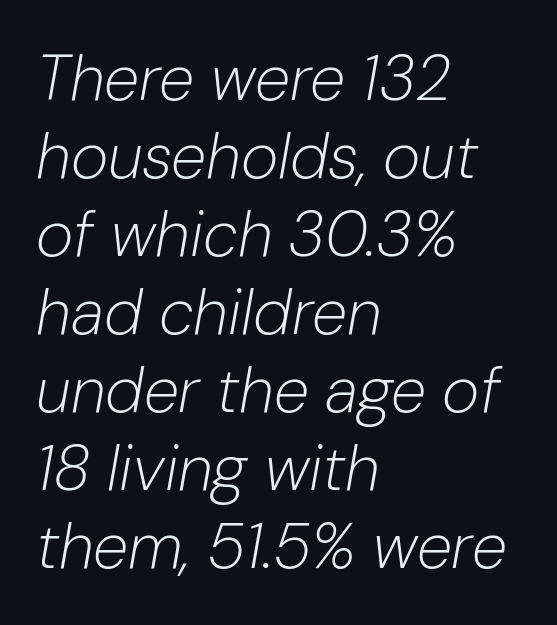
One-word summary of the alignment: left. Do the characters align in a grid? No, the font is proportional. Lines of text with bare space underneath. Vertical stems look standard width or narrower in stroke.
